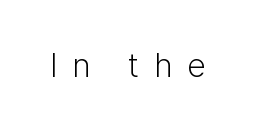
The image shows 34 px light sans-serif type, upright; set unusually wide letter spacing (+0.43 em), not underlined; low stroke contrast and a medium x-height.
